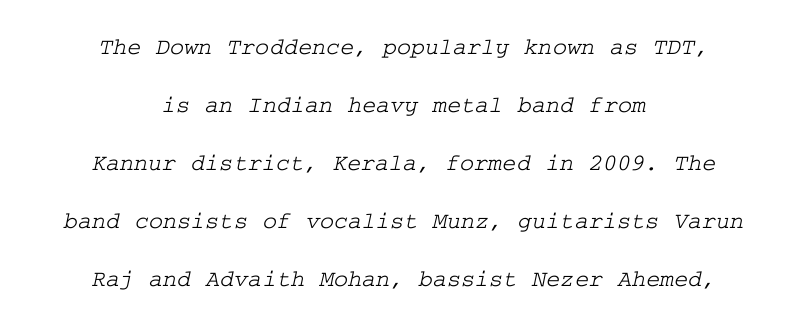
{"underline": "no", "align": "center", "line_spacing": "loose", "line_spacing_ratio": 2.42, "letter_spacing": "normal", "letter_spacing_em": 0.0, "glyph_px": 24}
